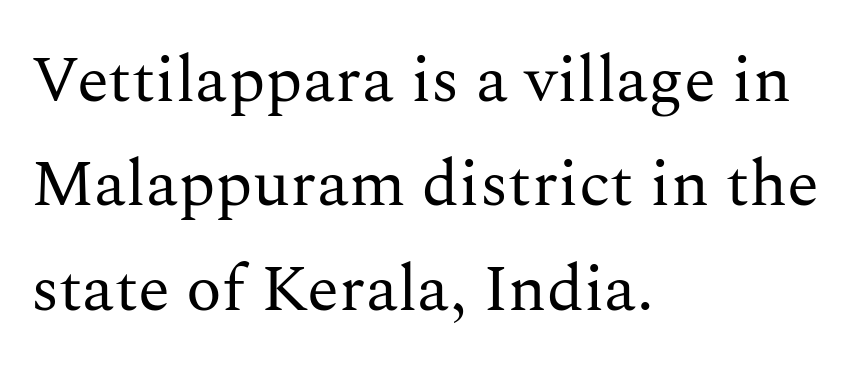
{"serif": "yes", "italic": "no", "bold": "no", "weight": "regular", "width": "normal", "stroke_contrast": "medium", "x_height": "medium", "monospaced": "no", "underline": "no", "align": "left", "line_spacing": "normal", "line_spacing_ratio": 1.58, "letter_spacing": "normal", "letter_spacing_em": 0.0, "glyph_px": 66}
